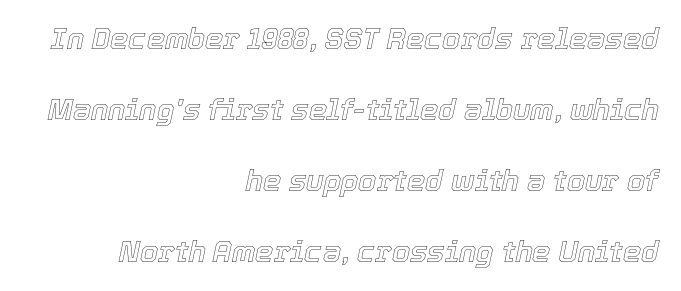
Q: Is the text italic (slanted)? A: Yes, it leans right by about 12 degrees.
Q: Is the text underlined? A: No.
Q: How is the paragraph aligned? A: Right-aligned.
Q: Is the spacing between letters normal or unusually wide? A: Normal.
Q: Is the spacing between lines tight, normal or loose? A: Loose.
Q: Width (condensed, normal, or wide)? A: Normal.
Q: x-height? A: Medium.
Q: Monospaced? A: No.
